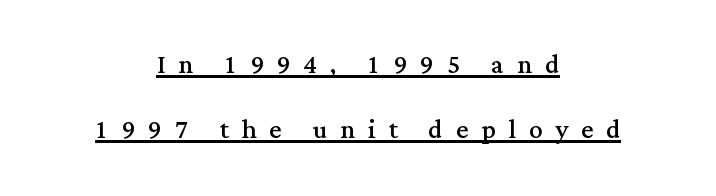
Q: Is the text bold? A: No.
Q: Is the text italic (slanted)? A: No, it is upright.
Q: Is the typeface a serif or a sans-serif typeface? A: Serif.
Q: Is the text underlined? A: Yes.
Q: How is the paragraph aligned? A: Centered.
Q: Is the spacing between letters normal or unusually wide? A: Unusually wide.
Q: Is the spacing between lines tight, normal or loose? A: Loose.
Q: Width (condensed, normal, or wide)? A: Normal.
Q: Stroke contrast? A: Medium.
Q: x-height? A: Medium.
Q: Monospaced? A: No.
